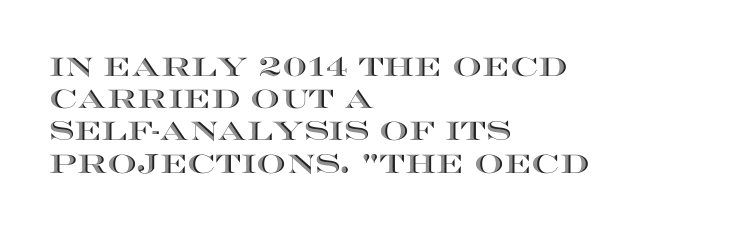
{"italic": "no", "underline": "no", "align": "left", "line_spacing_ratio": 1.24, "letter_spacing": "normal", "letter_spacing_em": 0.0, "glyph_px": 26}
